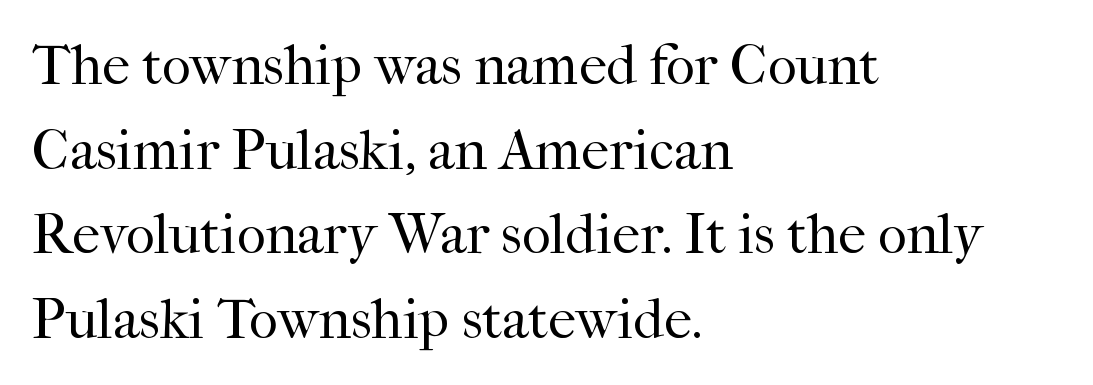
The image shows 56 px regular-weight serif type, upright; set left-aligned, normal line spacing (1.51x), normal letter spacing, not underlined; high stroke contrast and a medium x-height.
